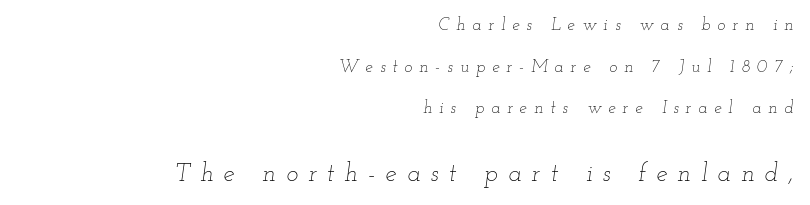
Q: Is the text bold? A: No.
Q: Is the text italic (slanted)? A: Yes, it leans right by about 12 degrees.
Q: Is the text underlined? A: No.
Q: How is the paragraph aligned? A: Right-aligned.
Q: Is the spacing between letters normal or unusually wide? A: Unusually wide.
Q: Is the spacing between lines tight, normal or loose? A: Loose.
Q: Which block of text is set in a larger size, the first (top) or the second (bottom)? A: The second (bottom) one.
